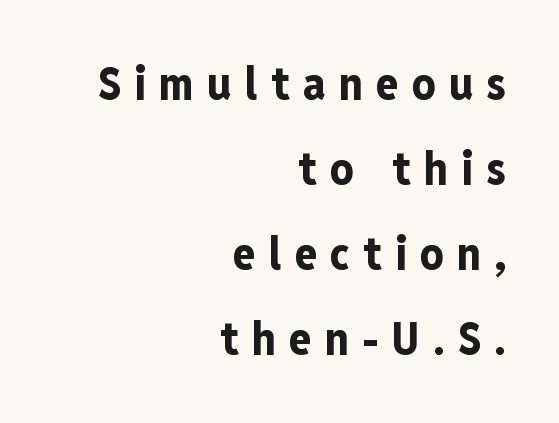
{"serif": "no", "italic": "no", "bold": "yes", "weight": "bold", "width": "condensed", "stroke_contrast": "low", "x_height": "medium", "monospaced": "no", "underline": "no", "align": "right", "line_spacing_ratio": 1.85, "letter_spacing": "wide", "letter_spacing_em": 0.29, "glyph_px": 46}
